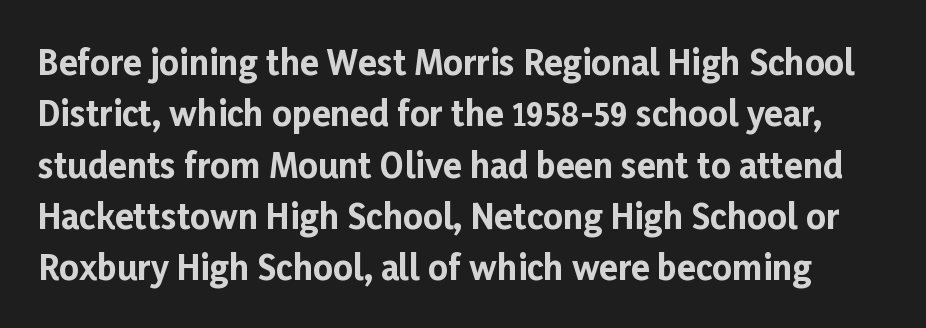
Is there any slant? The stems are plumb. Looks like regular typesetting: each glyph gets only the width it needs. Type style note: lacks serifs. Line spacing here is normal. Summary of weight: heavy, a full bold. Observe the ordinary spacing: letters are neighbours, not strangers.
